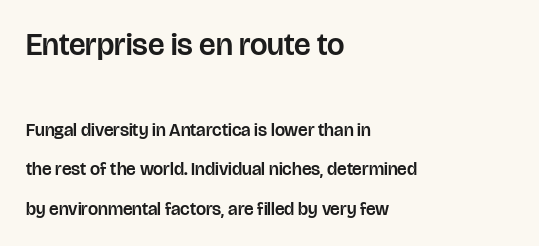
A typesetter would call this leading open, well beyond the default. The upper block of text is set noticeably larger than the block beneath it. To sum up the face: it is a sans, with no serifs. This sample is left-justified, so line endings fall wherever the words run out.
